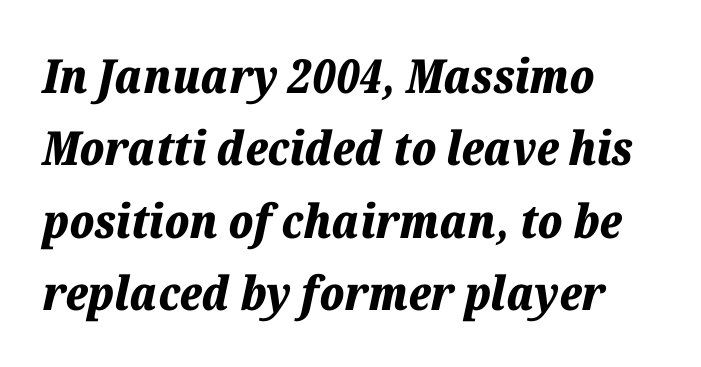
The image shows 47 px bold type, italic (leaning right); set left-aligned, normal line spacing (1.54x), normal letter spacing, not underlined; low stroke contrast and a medium x-height.
